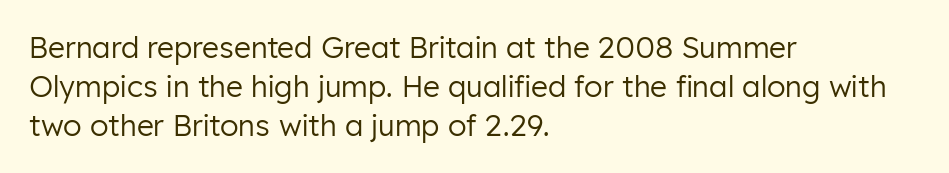
{"serif": "no", "italic": "no", "bold": "no", "weight": "regular", "width": "normal", "stroke_contrast": "low", "x_height": "medium", "monospaced": "no", "underline": "no", "align": "left", "line_spacing": "normal", "line_spacing_ratio": 1.34, "letter_spacing": "normal", "letter_spacing_em": 0.0, "glyph_px": 29}
